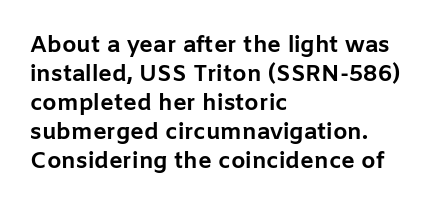
The typography opts for an upright posture over an oblique one. What weight is shown? A full bold with thick strokes. How would I describe the line gaps? Plain and ordinary. Each line starts at the same left margin while the right side varies.
